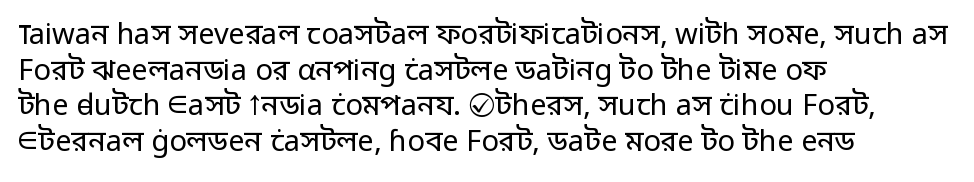
Think of a printed novel: that variable character pitch is what you see here. Compared with typical body copy, the letter spacing here is the same. Every row of glyphs begins at an identical x-position on the left. Check where the strokes stop: nothing finishes them off — pure sans. Vertical strokes here are truly vertical. Stems and bowls with no extra thickness — not bold.
